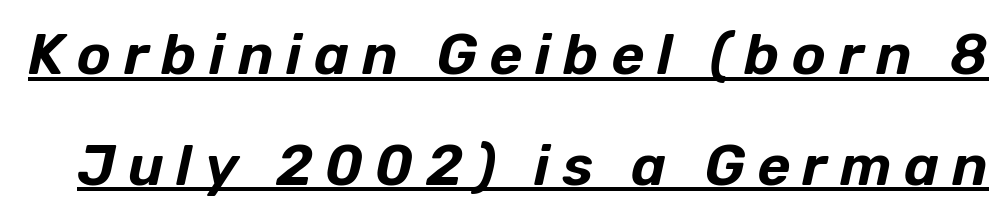
The lettering is marked with a stroke running underneath it. In terms of letterspacing, this is a distinctly airy, spread setting. Baseline-to-baseline distance is far greater than the letter height. Here the designer chose a conventional face with non-uniform glyph widths. If you drew a line through each stem, it would be angled.
